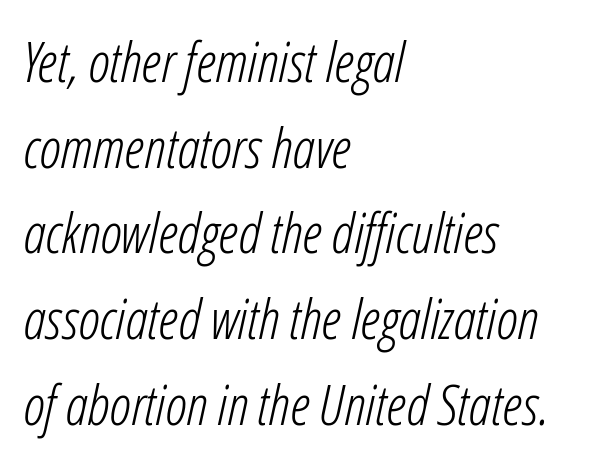
{"italic": "yes", "lean": "right", "slant_degrees": 12, "bold": "no", "weight": "light", "width": "condensed", "stroke_contrast": "low", "x_height": "medium", "monospaced": "no", "underline": "no", "align": "left", "line_spacing": "normal", "line_spacing_ratio": 1.53, "letter_spacing": "normal", "letter_spacing_em": 0.0, "glyph_px": 56}
